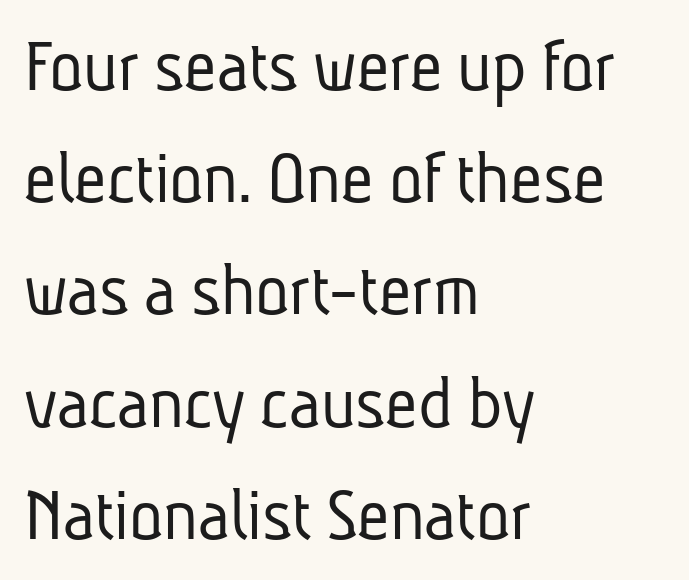
{"serif": "no", "bold": "no", "weight": "light", "width": "condensed", "stroke_contrast": "low", "x_height": "medium", "monospaced": "no", "underline": "no", "align": "left", "line_spacing": "normal", "line_spacing_ratio": 1.42, "letter_spacing": "normal", "letter_spacing_em": 0.0, "glyph_px": 79}
